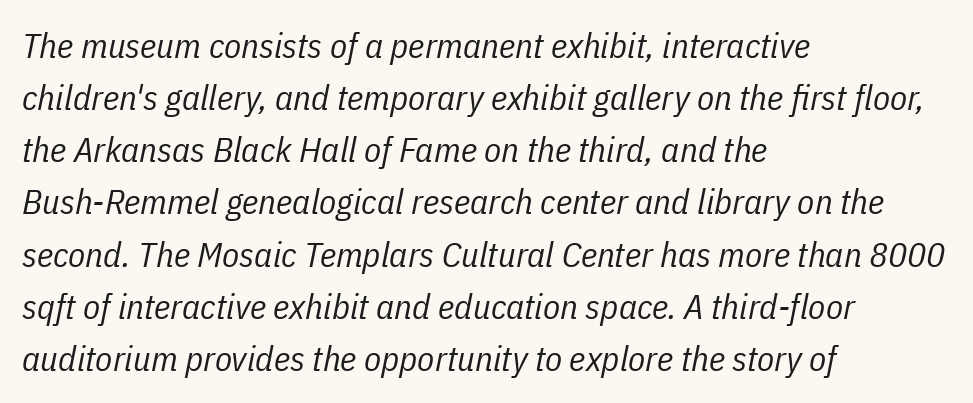
The image shows 35 px regular-weight, condensed type, italic (leaning right); set left-aligned, normal line spacing (1.49x), normal letter spacing, not underlined; low stroke contrast and a medium x-height.
